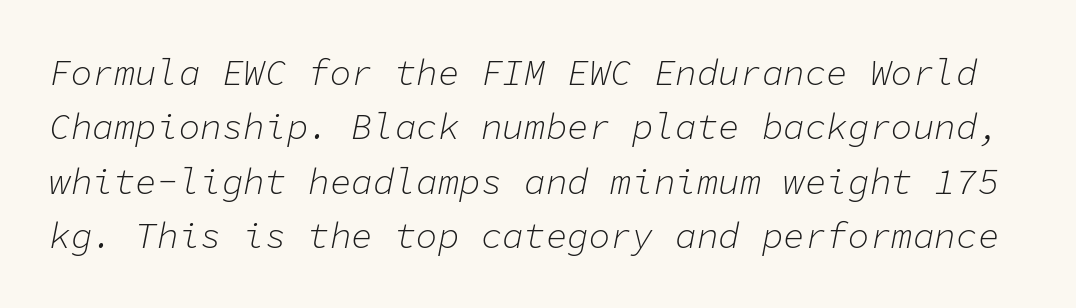
{"italic": "yes", "lean": "right", "slant_degrees": 11, "bold": "no", "weight": "light", "width": "normal", "stroke_contrast": "low", "x_height": "medium", "monospaced": "yes", "underline": "no", "line_spacing": "normal", "line_spacing_ratio": 1.51, "letter_spacing": "normal", "letter_spacing_em": 0.0, "glyph_px": 36}
